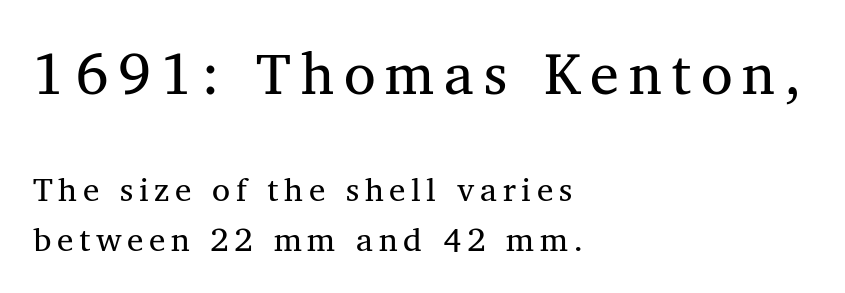
{"serif": "yes", "italic": "no", "bold": "no", "weight": "regular", "width": "normal", "stroke_contrast": "medium", "x_height": "medium", "monospaced": "no", "underline": "no", "align": "left", "line_spacing": "normal", "line_spacing_ratio": 1.5, "larger_block": "first", "size_ratio": 1.76, "glyph_px": 58}
